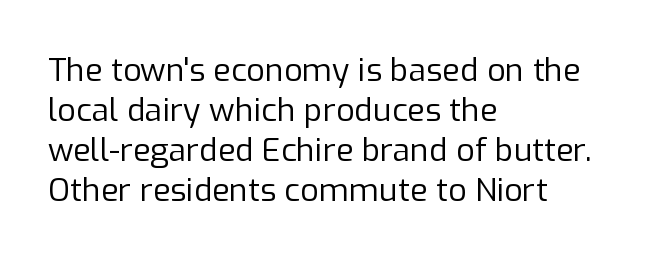
{"serif": "no", "italic": "no", "bold": "no", "weight": "regular", "width": "normal", "stroke_contrast": "low", "x_height": "medium", "monospaced": "no", "underline": "no", "align": "left", "line_spacing": "normal", "line_spacing_ratio": 1.25, "letter_spacing": "normal", "letter_spacing_em": 0.0, "glyph_px": 32}
